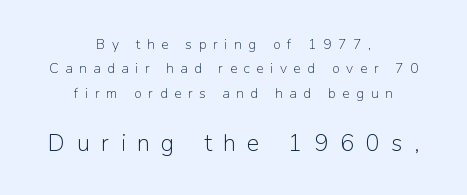
Q: Is the text bold? A: No.
Q: Is the text italic (slanted)? A: No, it is upright.
Q: Is the text underlined? A: No.
Q: How is the paragraph aligned? A: Centered.
Q: Is the spacing between letters normal or unusually wide? A: Unusually wide.
Q: Which block of text is set in a larger size, the first (top) or the second (bottom)? A: The second (bottom) one.
